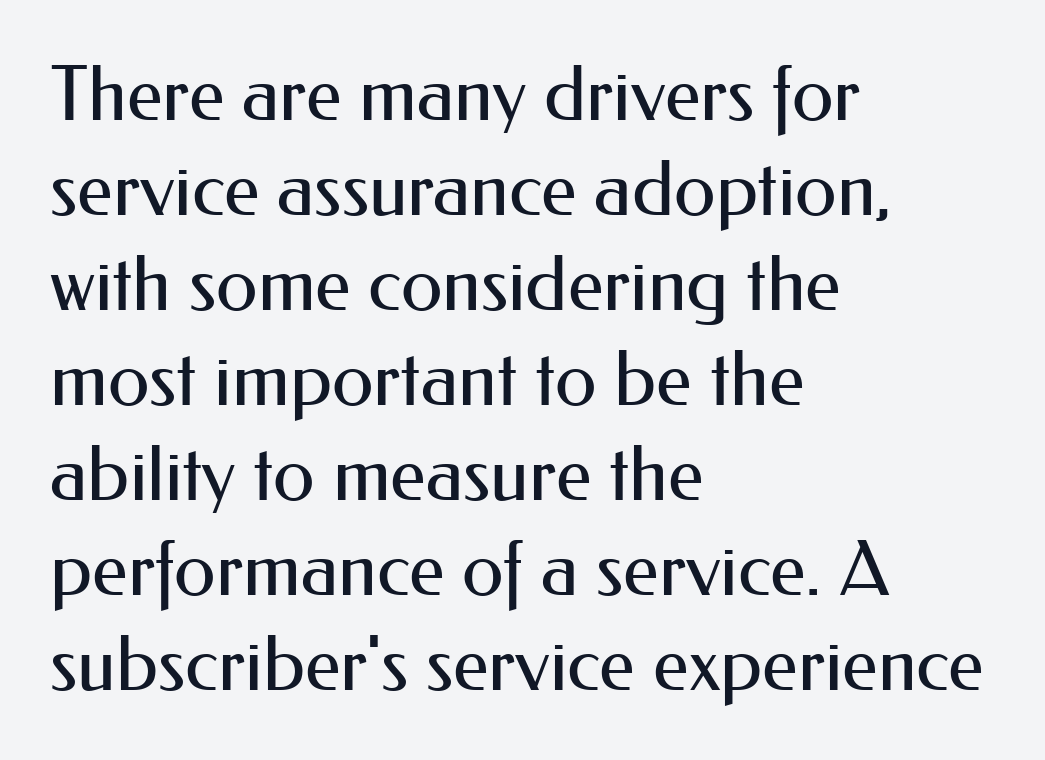
A typesetter would call this proportional, since set widths differ per character. Vertical spacing — default. Has an underline been added? It has not. The horizontal fit of the characters is conventional and even. The passage shown is typeset with a sans-serif family. A classic flush-left, rag-right setting is used for this passage.
